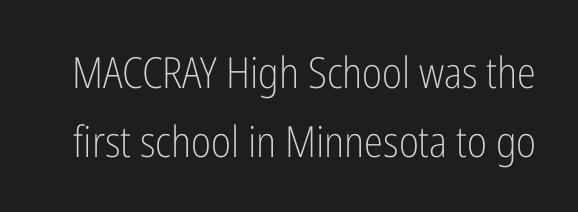
{"serif": "no", "italic": "no", "bold": "no", "weight": "light", "width": "condensed", "stroke_contrast": "low", "x_height": "medium", "monospaced": "no", "underline": "no", "line_spacing": "normal", "line_spacing_ratio": 1.6, "letter_spacing": "normal", "letter_spacing_em": 0.0, "glyph_px": 43}
